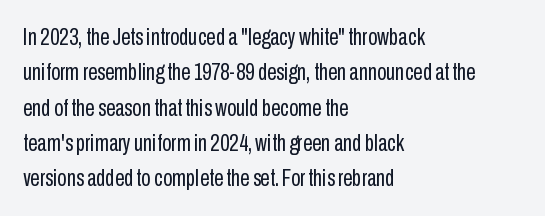
Tracking value appears to be zero — textbook default spacing. Posture: straight, roman, zero tilt. Leftover space on each line is placed entirely after the last word. This is not heavy type; no bold has been used.
